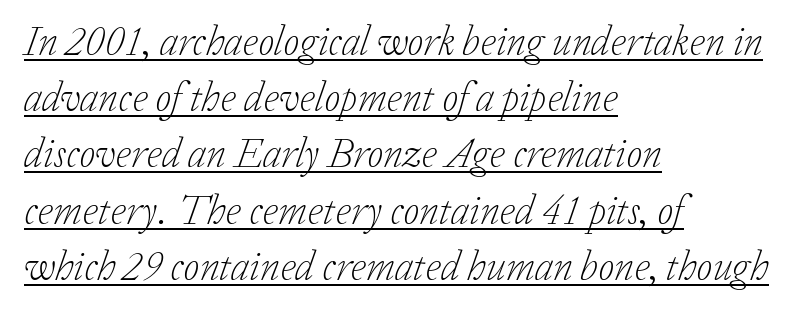
The image shows 41 px light serif type, italic (leaning right); set left-aligned, normal line spacing (1.37x), normal letter spacing, underlined; low stroke contrast and a medium x-height.
